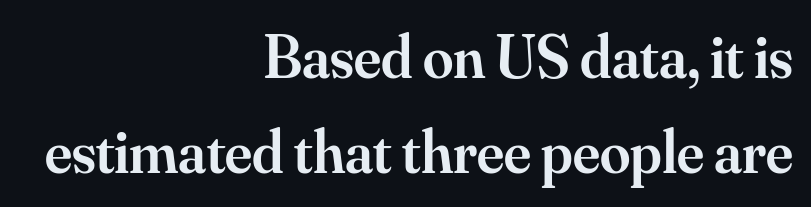
The image shows 61 px semibold serif type, upright; set right-aligned, normal line spacing (1.55x), normal letter spacing, not underlined; medium stroke contrast and a small x-height.
